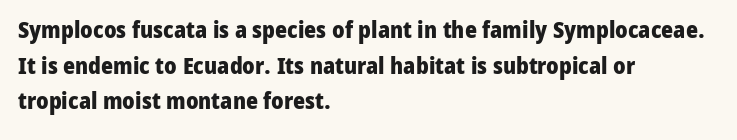
Q: Is the text bold? A: Yes.
Q: Is the text italic (slanted)? A: No, it is upright.
Q: Is the text underlined? A: No.
Q: How is the paragraph aligned? A: Left-aligned.
Q: Is the spacing between letters normal or unusually wide? A: Normal.
Q: Is the spacing between lines tight, normal or loose? A: Normal.
